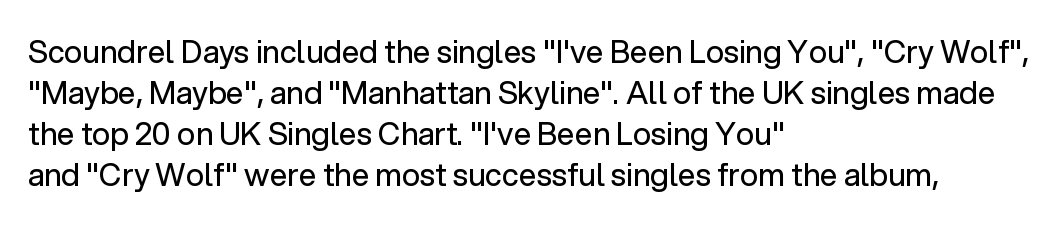
Vertical stems look standard width or narrower in stroke. Spacing verdict: proportional, widths tailored to each character. What stands out about the letter spacing? Nothing — it is the standard amount. This rendering employs a face without finishing strokes, i.e., a sans-serif. The string is rendered with underlining switched off.
